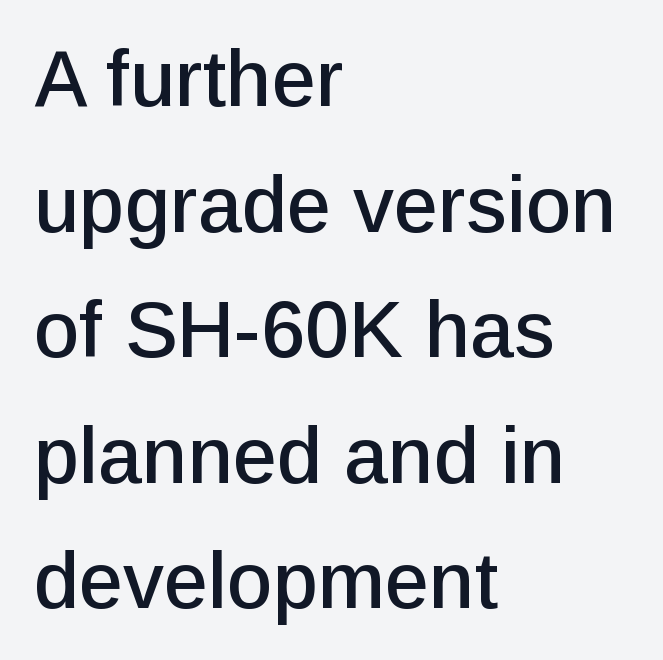
The image shows 79 px sans-serif type, upright; set left-aligned, normal line spacing (1.59x), normal letter spacing, not underlined; low stroke contrast and a medium x-height.
